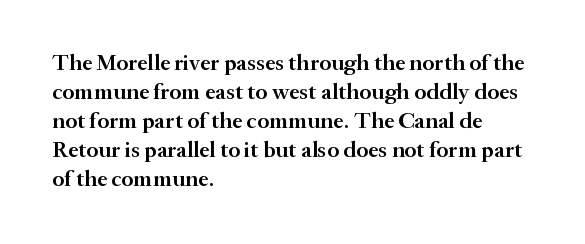
{"italic": "no", "bold": "semi", "underline": "no", "align": "left", "line_spacing": "normal", "line_spacing_ratio": 1.26, "letter_spacing": "normal", "letter_spacing_em": 0.0, "glyph_px": 23}
